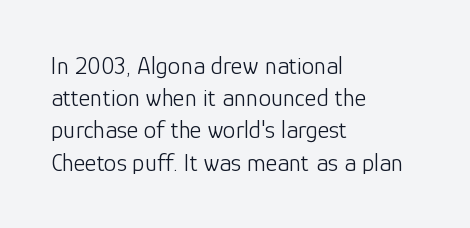
These lines keep a tight, regular rhythm from letter to letter. This sample is left-justified, so line endings fall wherever the words run out. The space between consecutive lines is moderate. Do the letters lean? They stand straight. The passage shown is not underscored anywhere. Stems and bowls with no extra thickness — not bold.
